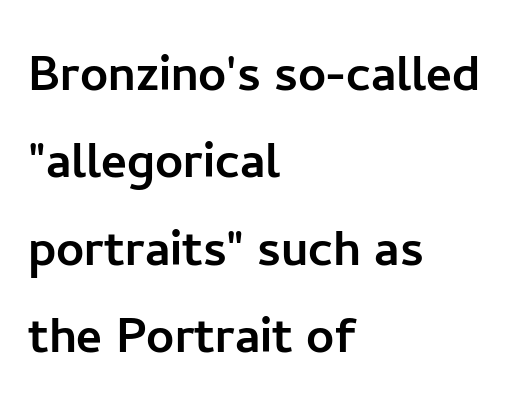
Q: Is the text italic (slanted)? A: No, it is upright.
Q: Is the typeface a serif or a sans-serif typeface? A: Sans-serif.
Q: Is the text underlined? A: No.
Q: How is the paragraph aligned? A: Left-aligned.
Q: Is the spacing between letters normal or unusually wide? A: Normal.
Q: Is the spacing between lines tight, normal or loose? A: Normal.
Q: Width (condensed, normal, or wide)? A: Normal.
Q: Stroke contrast? A: Low.
Q: x-height? A: Medium.
Q: Monospaced? A: No.
